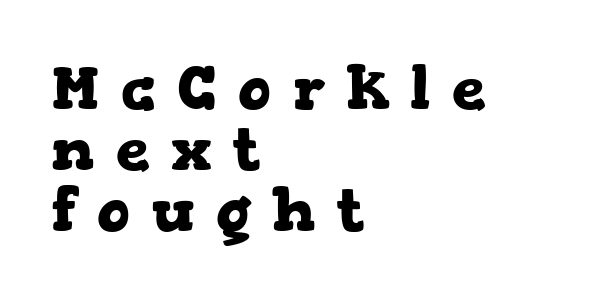
The image shows 60 px heavy, wide serif type, upright; set left-aligned, tight line spacing (1.02x), unusually wide letter spacing (+0.36 em), not underlined; low stroke contrast and a medium x-height.
